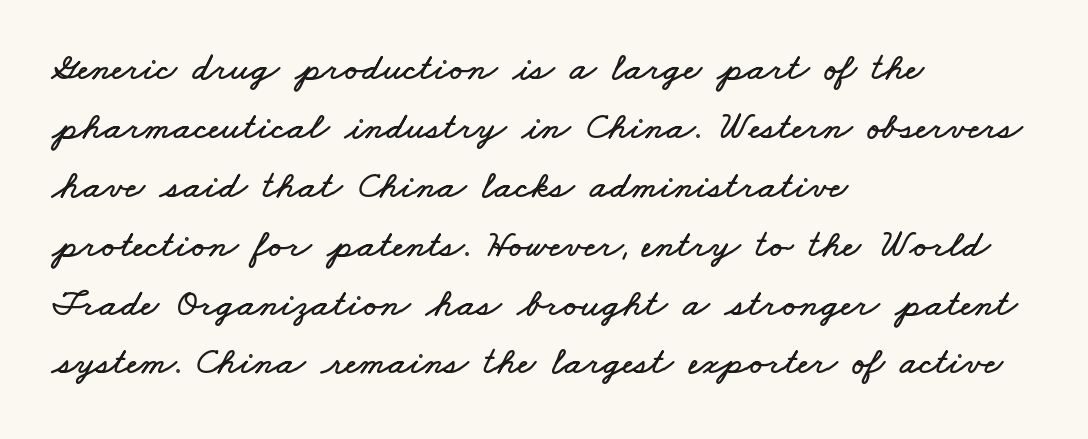
The image shows 39 px wide type; set left-aligned, normal line spacing (1.51x), normal letter spacing, not underlined; low stroke contrast and a small x-height.
